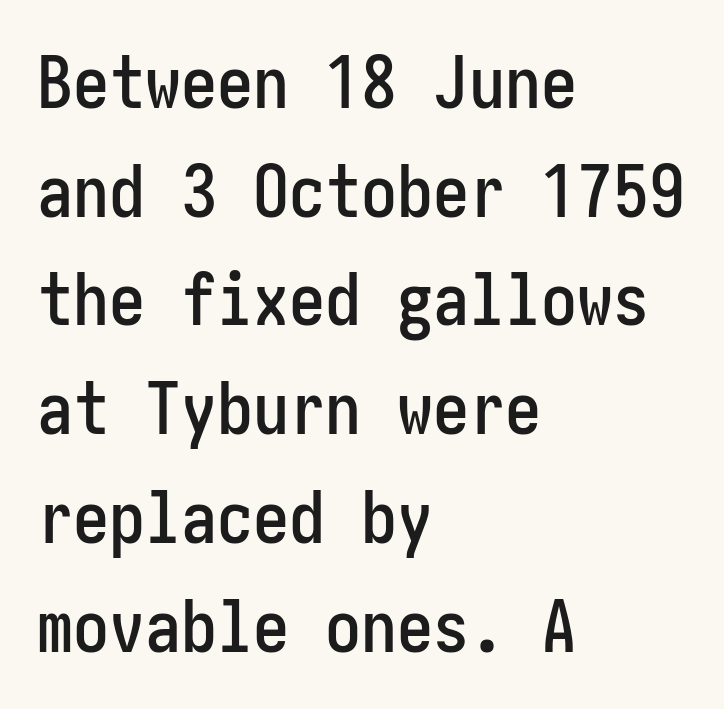
The image shows 72 px condensed sans-serif type, upright; set left-aligned, normal line spacing (1.51x), normal letter spacing, not underlined; low stroke contrast and a medium x-height.
